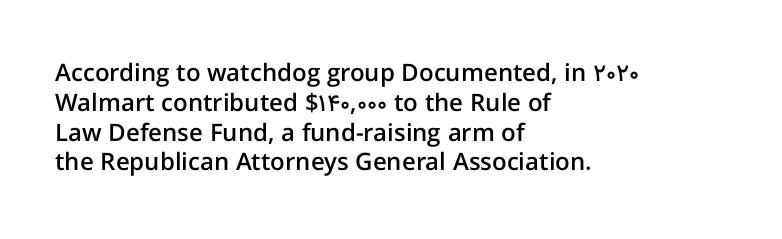
Q: Is the text bold? A: Semi-bold.
Q: Is the text italic (slanted)? A: No, it is upright.
Q: Is the text underlined? A: No.
Q: How is the paragraph aligned? A: Left-aligned.
Q: Is the spacing between letters normal or unusually wide? A: Normal.
